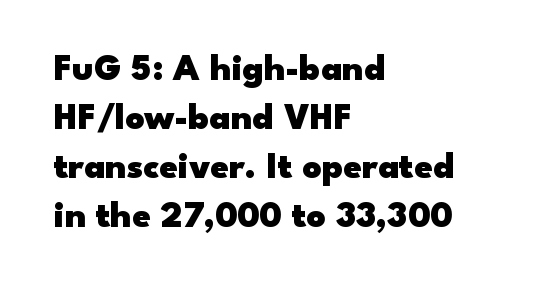
The image shows 37 px heavy, wide sans-serif type, upright; set left-aligned, normal line spacing (1.32x), normal letter spacing, not underlined; low stroke contrast and a small x-height.
